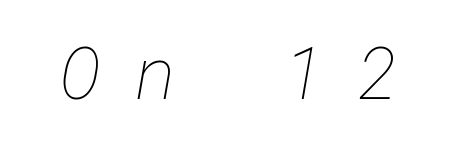
Q: Is the text bold? A: No.
Q: Is the text underlined? A: No.
Q: Is the spacing between letters normal or unusually wide? A: Unusually wide.
Q: Width (condensed, normal, or wide)? A: Normal.
Q: Stroke contrast? A: Low.
Q: x-height? A: Medium.
